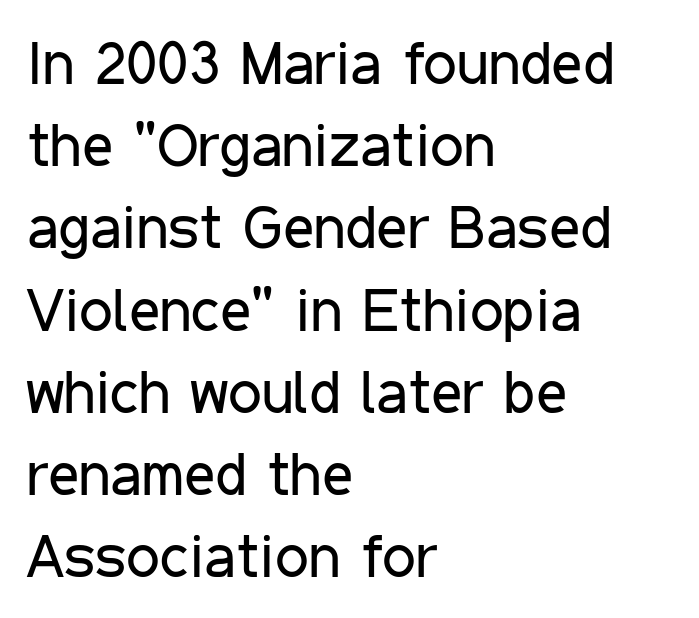
{"serif": "no", "italic": "no", "bold": "no", "weight": "regular", "width": "condensed", "stroke_contrast": "low", "x_height": "medium", "monospaced": "no", "underline": "no", "align": "left", "line_spacing": "normal", "line_spacing_ratio": 1.37, "letter_spacing": "normal", "letter_spacing_em": 0.0, "glyph_px": 60}
